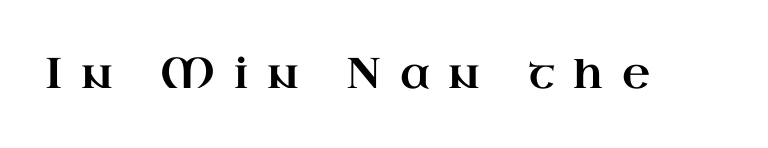
{"serif": "yes", "italic": "no", "width": "wide", "stroke_contrast": "high", "x_height": "small", "monospaced": "no", "underline": "no", "letter_spacing": "wide", "letter_spacing_em": 0.43, "glyph_px": 43}
